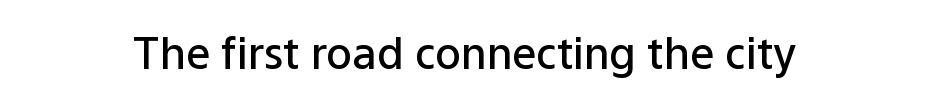
Nope, no serifs anywhere on these letters. Every letter is mildly thick-stroked: semibold rather than bold. It's the straight-up-and-down kind of type. The face used here is proportionally spaced, like ordinary book or web type. Tracking here is standard; glyphs follow each other at the usual distance. The specimen omits any rule beneath the text block's lines.
